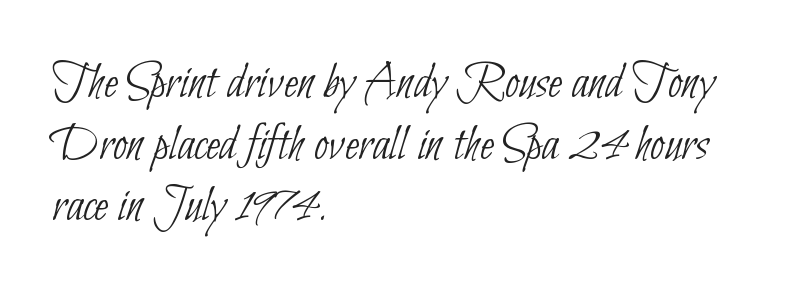
Decoration check: the copy has no underline. Stroke terminals: plain, sans-serif. Stroke thickness stays within the range of a standard reading face or lighter. Character widths vary here, with narrow letters taking less room than wide ones. Which margin do the lines hug? The left one — the right edge is uneven.
